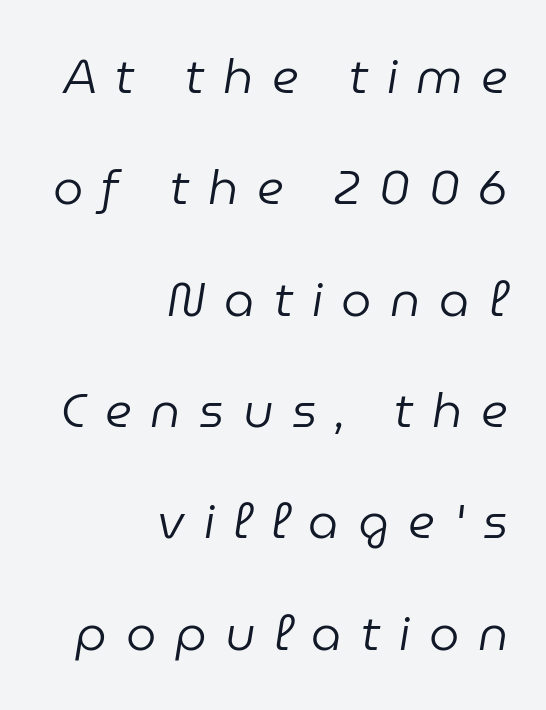
The image shows 48 px regular-weight type, italic (leaning right); set right-aligned, loose line spacing (2.32x), unusually wide letter spacing (+0.39 em), not underlined; low stroke contrast and a medium x-height.
